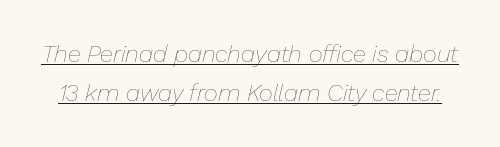
{"italic": "yes", "lean": "right", "slant_degrees": 13, "bold": "no", "underline": "yes", "line_spacing": "normal", "line_spacing_ratio": 1.64, "letter_spacing": "normal", "letter_spacing_em": 0.0, "glyph_px": 24}
